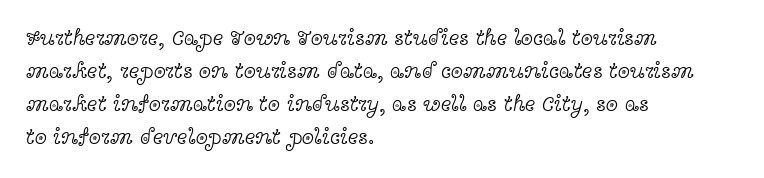
Q: Is the text bold? A: No.
Q: Is the text italic (slanted)? A: No, it is upright.
Q: Is the text underlined? A: No.
Q: How is the paragraph aligned? A: Left-aligned.
Q: Is the spacing between letters normal or unusually wide? A: Normal.
Q: Is the spacing between lines tight, normal or loose? A: Normal.
